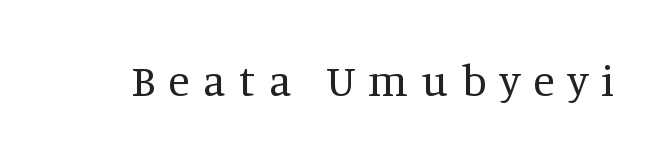
Old-style or modern, the face here clearly has serifs. You can tell it's not italic because the verticals are truly vertical. The strokes carry an ordinary text weight at most. These lines are rendered in a variable-pitch font.
